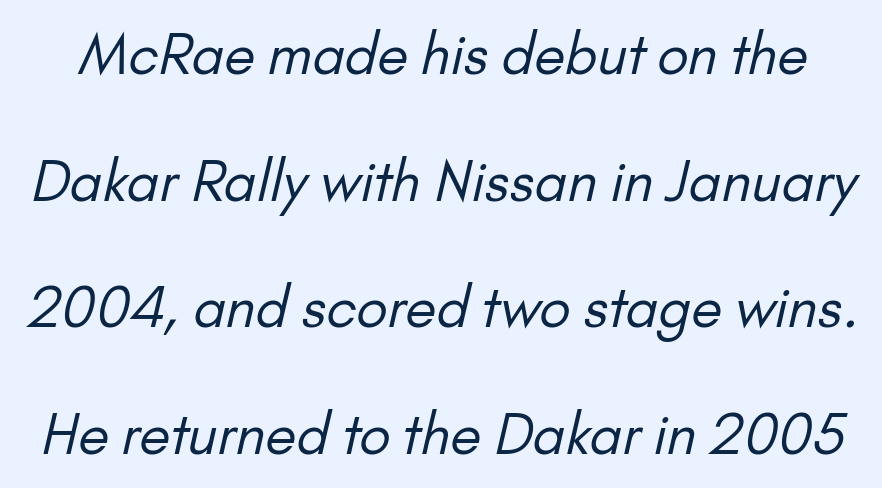
{"serif": "no", "bold": "no", "weight": "regular", "width": "normal", "stroke_contrast": "low", "x_height": "small", "monospaced": "no", "underline": "no", "line_spacing": "loose", "line_spacing_ratio": 2.26, "letter_spacing": "normal", "letter_spacing_em": 0.0, "glyph_px": 56}
